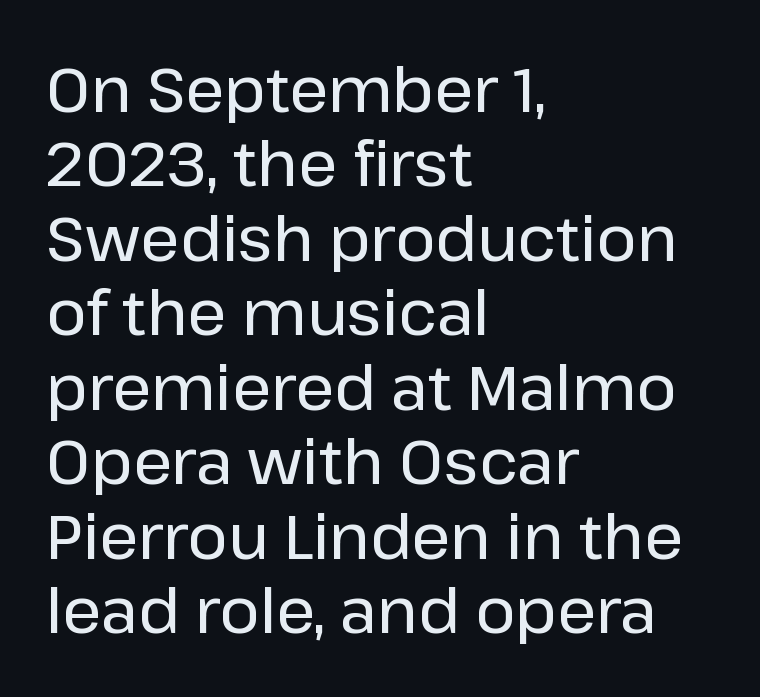
Q: Is the text italic (slanted)? A: No, it is upright.
Q: Is the typeface a serif or a sans-serif typeface? A: Sans-serif.
Q: Is the text underlined? A: No.
Q: How is the paragraph aligned? A: Left-aligned.
Q: Is the spacing between letters normal or unusually wide? A: Normal.
Q: Width (condensed, normal, or wide)? A: Normal.
Q: Stroke contrast? A: Low.
Q: x-height? A: Medium.
Q: Monospaced? A: No.
